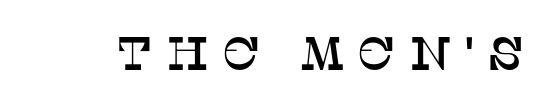
Q: Is the text italic (slanted)? A: No, it is upright.
Q: Is the typeface a serif or a sans-serif typeface? A: Serif.
Q: Is the text underlined? A: No.
Q: Is the spacing between letters normal or unusually wide? A: Unusually wide.
Q: Width (condensed, normal, or wide)? A: Normal.
Q: Stroke contrast? A: Low.
Q: x-height? A: Large.
Q: Monospaced? A: No.
